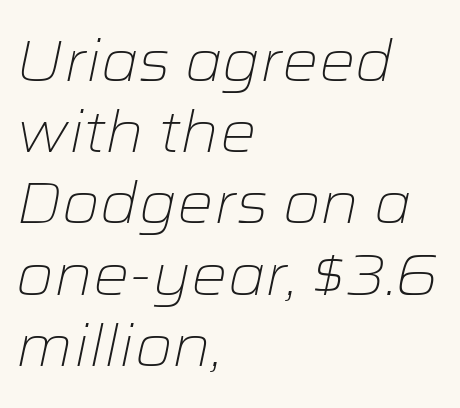
The image shows 57 px light, wide type, italic (leaning right); set left-aligned, normal line spacing (1.25x), normal letter spacing, not underlined; low stroke contrast and a medium x-height.
